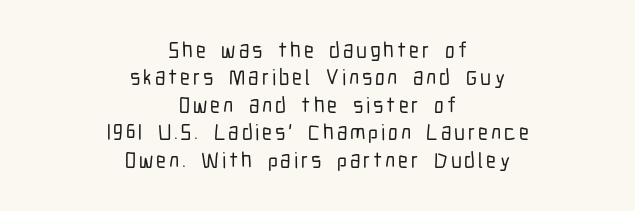
{"italic": "no", "underline": "no", "align": "center", "line_spacing": "normal", "line_spacing_ratio": 1.25, "glyph_px": 22}
